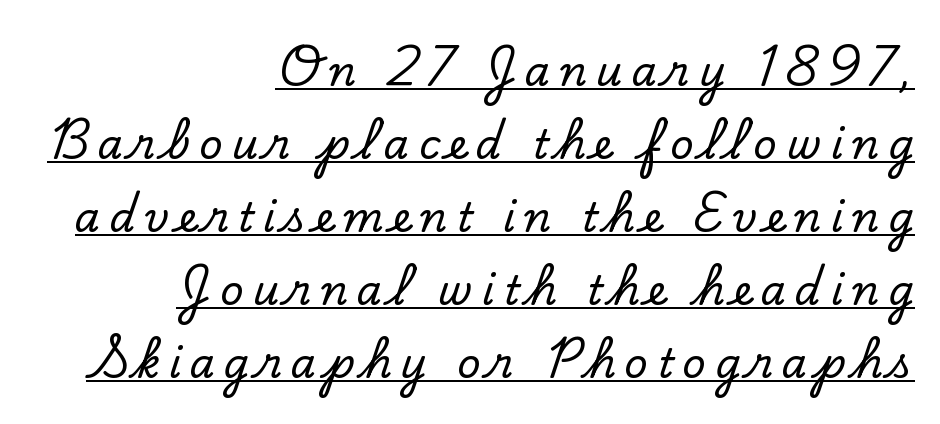
Stroke terminals: seriffed. Think of a printed novel: that variable character pitch is what you see here. The letters are spread apart with noticeably loose tracking. Visually the block forms a straight wall on the right and a jagged coastline on the left. Each line of the rendering has a horizontal stroke beneath the glyphs.
